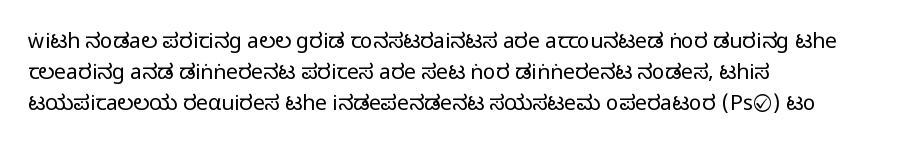
No chunkiness to these letters — they're not bold. The area under the type is left untouched. This rendering uses left alignment, leaving the right contour irregular. The font's upright variant was chosen for this text. Compared with typical body copy, the letter spacing here is the same.
